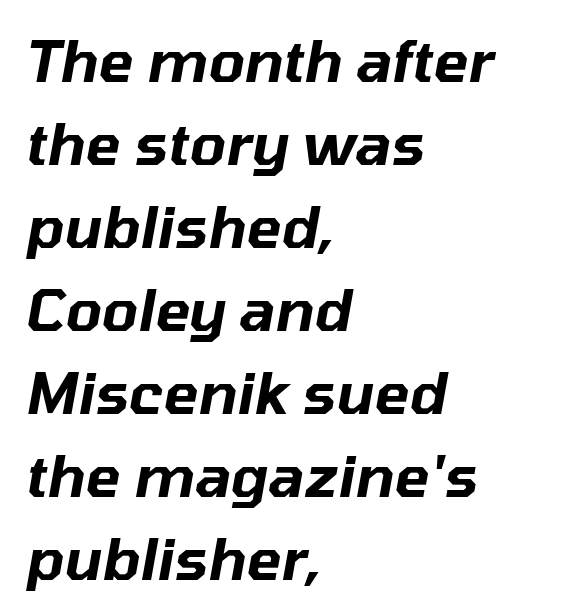
Words appear dense and cohesive because spacing is normal. The typesetter chose a ragged-right arrangement here. Honestly, the row spacing looks completely unremarkable. Lines of text with bare space underneath.
